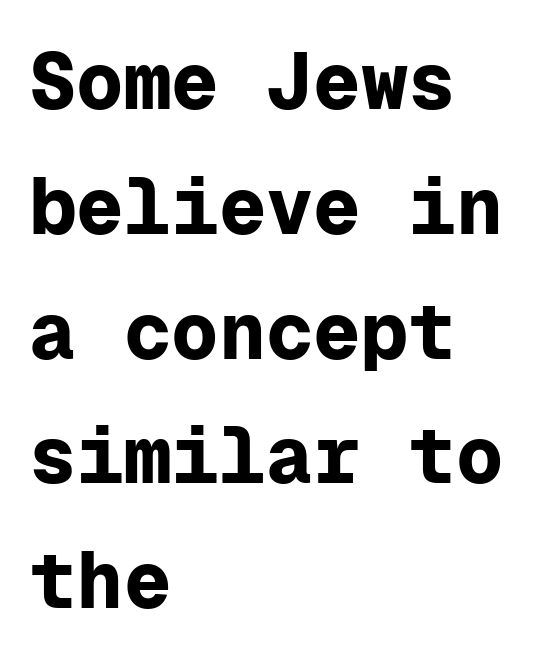
{"serif": "no", "italic": "no", "bold": "yes", "weight": "bold", "width": "normal", "stroke_contrast": "low", "x_height": "medium", "monospaced": "yes", "underline": "no", "align": "left", "line_spacing": "normal", "line_spacing_ratio": 1.58, "letter_spacing": "normal", "letter_spacing_em": 0.0, "glyph_px": 79}
